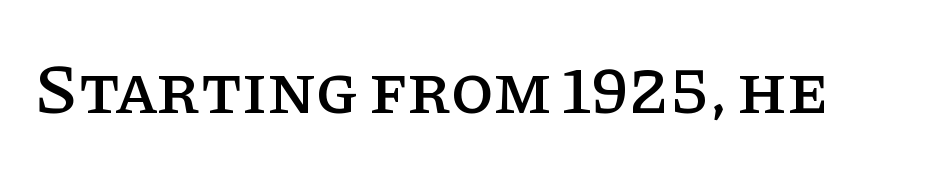
{"serif": "yes", "italic": "no", "width": "normal", "stroke_contrast": "low", "x_height": "large", "monospaced": "no", "underline": "no", "letter_spacing": "normal", "letter_spacing_em": 0.0, "glyph_px": 70}
